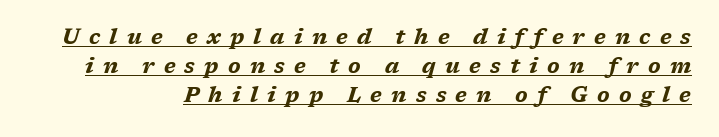
Caption: lettering with a line underneath. Honestly, the letter spacing is so wide it's the main thing you notice. I'd describe the lettering as bold — thick and assertive. Designer's note — italics engaged.
